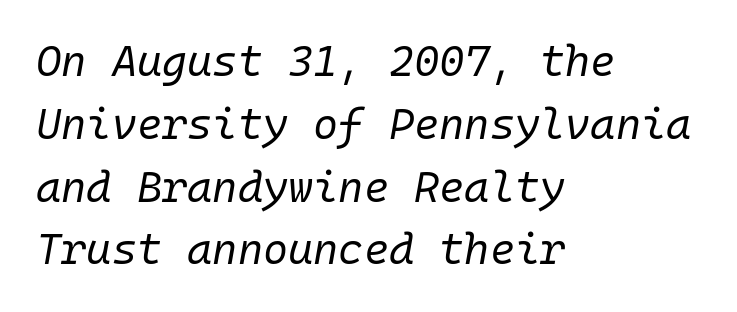
The image shows 43 px regular-weight type, italic (leaning right), monospaced; set left-aligned, normal line spacing (1.46x), normal letter spacing, not underlined; low stroke contrast and a medium x-height.
